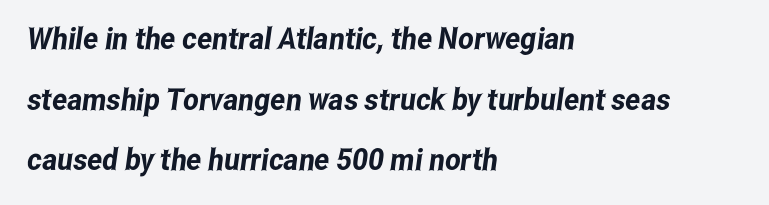
The image shows 30 px condensed sans-serif type; set left-aligned, loose line spacing (2.02x), normal letter spacing, not underlined; low stroke contrast and a medium x-height.
